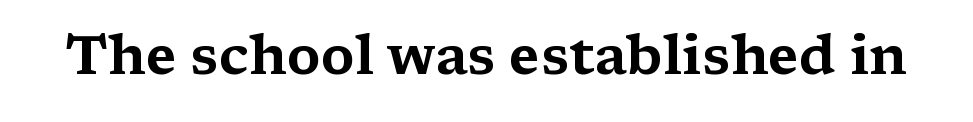
{"serif": "yes", "italic": "no", "width": "wide", "stroke_contrast": "medium", "x_height": "medium", "monospaced": "no", "underline": "no", "letter_spacing": "normal", "letter_spacing_em": 0.0, "glyph_px": 55}
